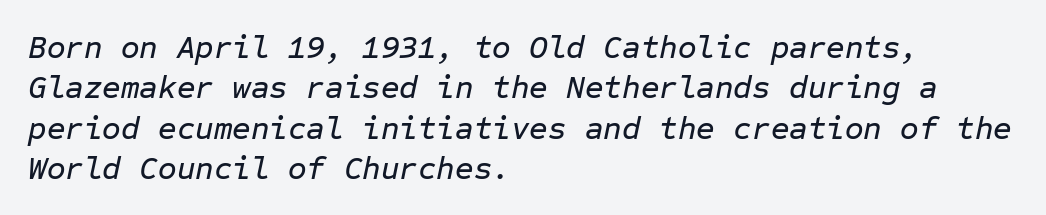
The image shows 32 px text type, italic (leaning right), monospaced; set left-aligned, normal line spacing (1.26x), normal letter spacing, not underlined; low stroke contrast and a medium x-height.
